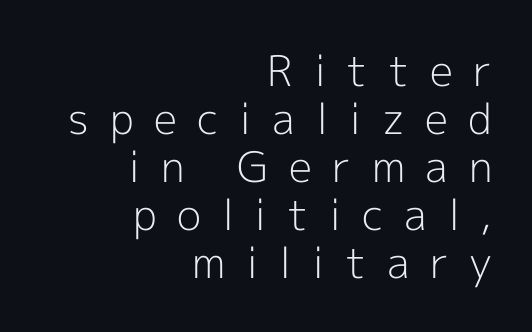
Vertically, the passage feels compressed, each row crowding the next. Does the copy run flush right? Yes — the right margin is perfectly even. Descender tails drop into unmarked territory. Summary of weight: not heavy and not bold.
